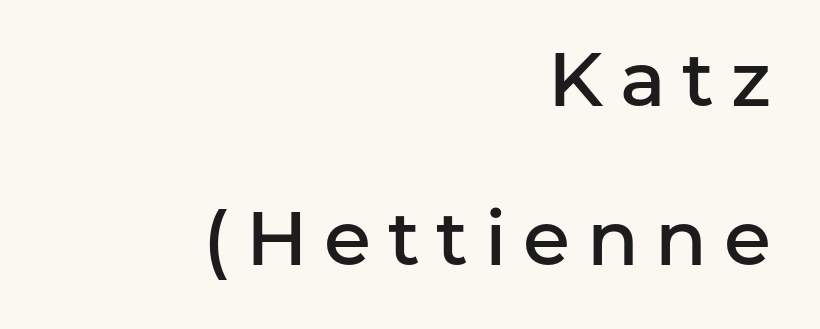
{"serif": "no", "italic": "no", "bold": "semi", "weight": "semibold", "width": "normal", "stroke_contrast": "low", "x_height": "medium", "monospaced": "no", "underline": "no", "align": "right", "line_spacing": "loose", "line_spacing_ratio": 2.09, "letter_spacing": "wide", "letter_spacing_em": 0.22, "glyph_px": 76}
